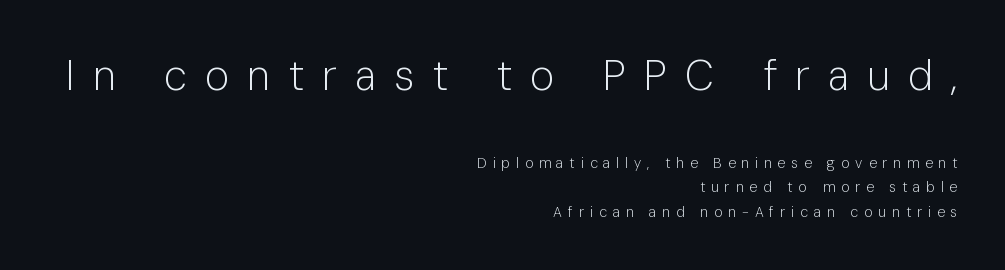
You can tell from the bare stems that sans-serif type was used. Here the glyphs are tracked loosely, breaking word shapes into spaced letters. Caption: multi-line text, flush right, ragged left. Characters remain perfectly vertical along every line.
